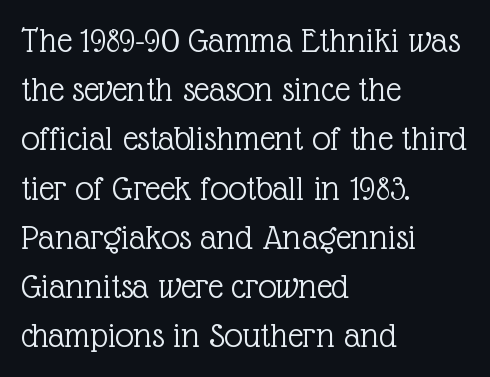
The image shows 37 px light serif type, upright; set left-aligned, normal line spacing (1.33x), normal letter spacing, not underlined; a medium x-height.
